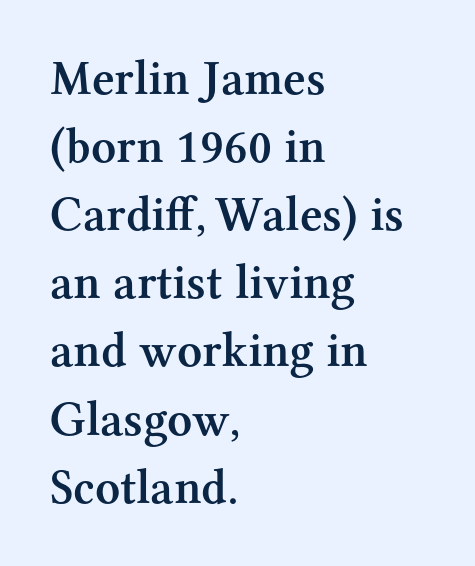
Compared with an ordinary text face, these strokes are moderately heavier — a semibold. Check the space under the baseline: it is left empty. Serif or sans? Serif — the stroke terminals have little feet. Evenly set lines give the paragraph a standard silhouette. Quick note: not italic, upright.
